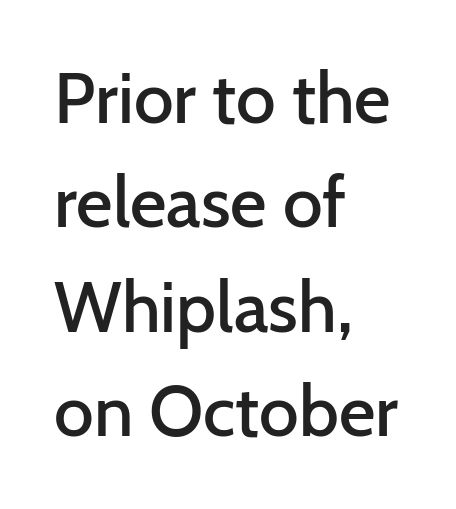
A bare baseline throughout the passage. Caption: standard tracking, unaltered. This rendering employs a face without finishing strokes, i.e., a sans-serif. Regular leading. The strokes are fattened partway — semibold, not bold.
